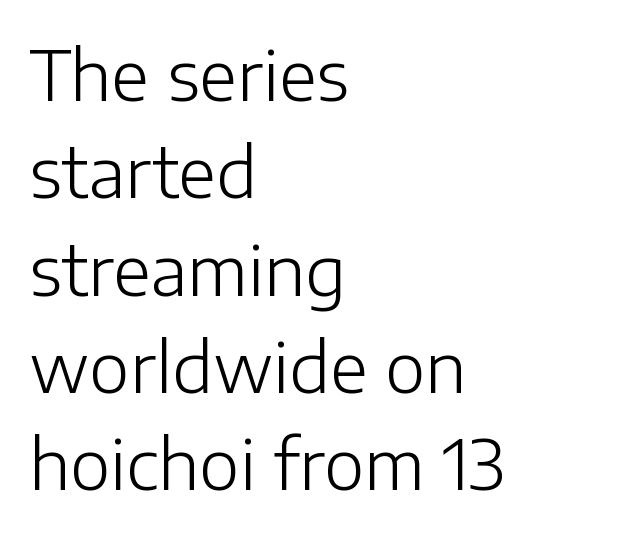
Q: Is the text bold? A: No.
Q: Is the text italic (slanted)? A: No, it is upright.
Q: Is the typeface a serif or a sans-serif typeface? A: Sans-serif.
Q: Is the text underlined? A: No.
Q: How is the paragraph aligned? A: Left-aligned.
Q: Is the spacing between letters normal or unusually wide? A: Normal.
Q: Is the spacing between lines tight, normal or loose? A: Normal.
Q: Width (condensed, normal, or wide)? A: Normal.
Q: Stroke contrast? A: Low.
Q: x-height? A: Medium.
Q: Monospaced? A: No.
